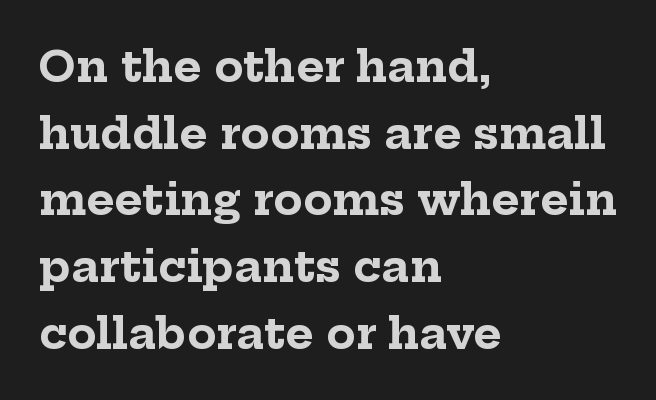
A typesetter would label this face a serif. Reading down the column, the eye jumps a familiar distance to each next line. These lines are rendered in a variable-pitch font. Alignment: flush left. Decoration check: the copy has no underline.
